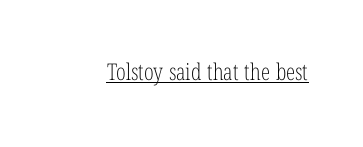
Students, observe the line beneath the letters — that is underlining. You can tell it's not italic because the verticals are truly vertical. Stems here are at most as thick as an everyday book face. Between one letter and the next there's only the usual sliver of space.
